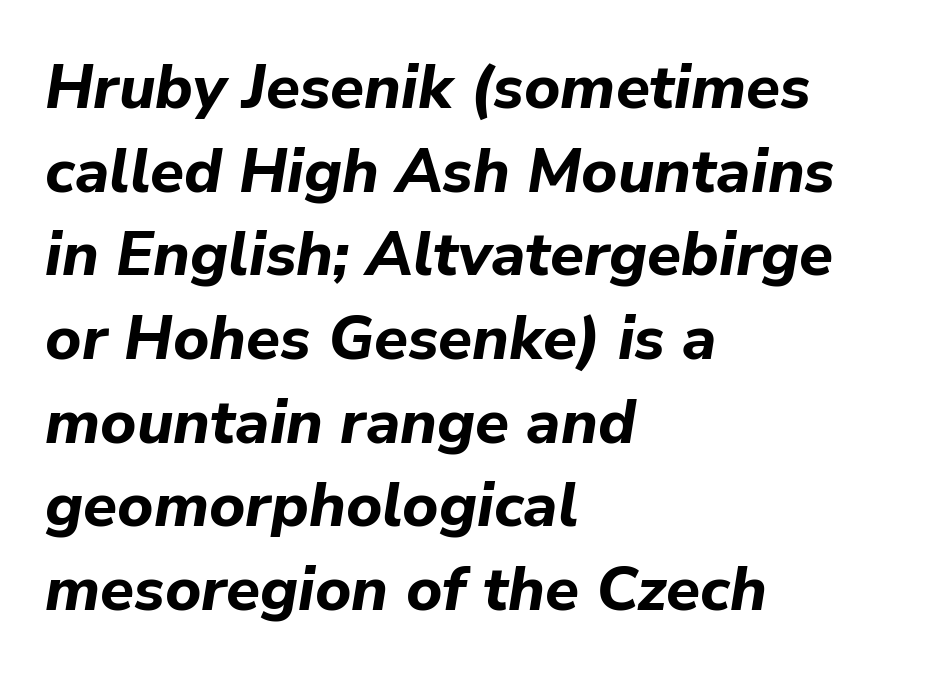
The image shows 62 px bold type, italic (leaning right); set left-aligned, normal line spacing (1.35x), normal letter spacing, not underlined; low stroke contrast and a medium x-height.
